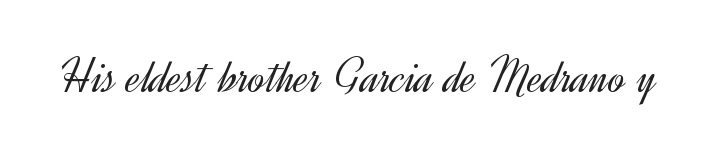
{"serif": "no", "bold": "no", "weight": "light", "width": "normal", "x_height": "small", "monospaced": "no", "underline": "no", "letter_spacing": "normal", "letter_spacing_em": 0.0, "glyph_px": 50}
